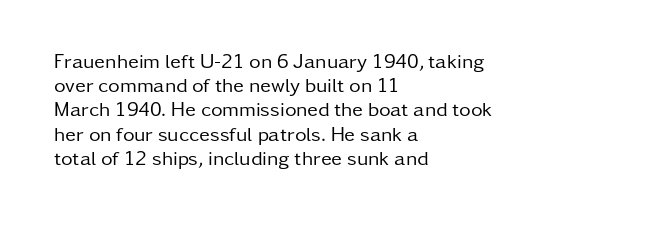
Tall strokes in this sample are plumb rather than angled. Decoration check: the copy has no underline. Words appear dense and cohesive because spacing is normal. The typesetter chose a ragged-right arrangement here.
